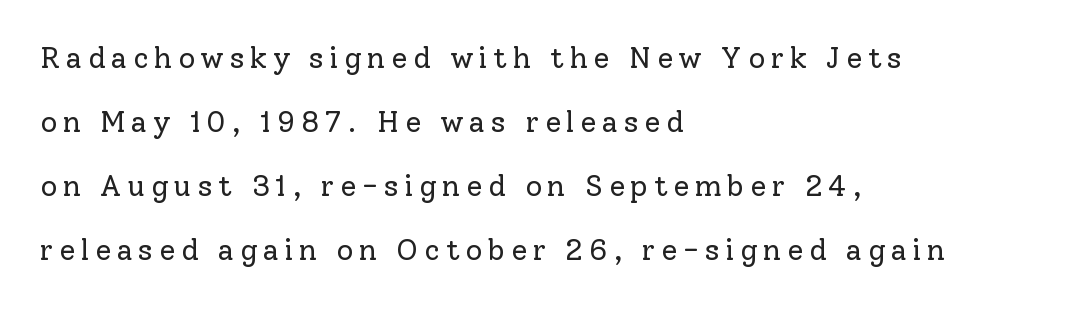
Inter-character spacing is expanded well beyond the font's built-in metrics. The text was rendered using a seriffed face with decorative stroke endings. The paragraph has a hard left edge and a soft right edge. Check under the words: just untouched page.
